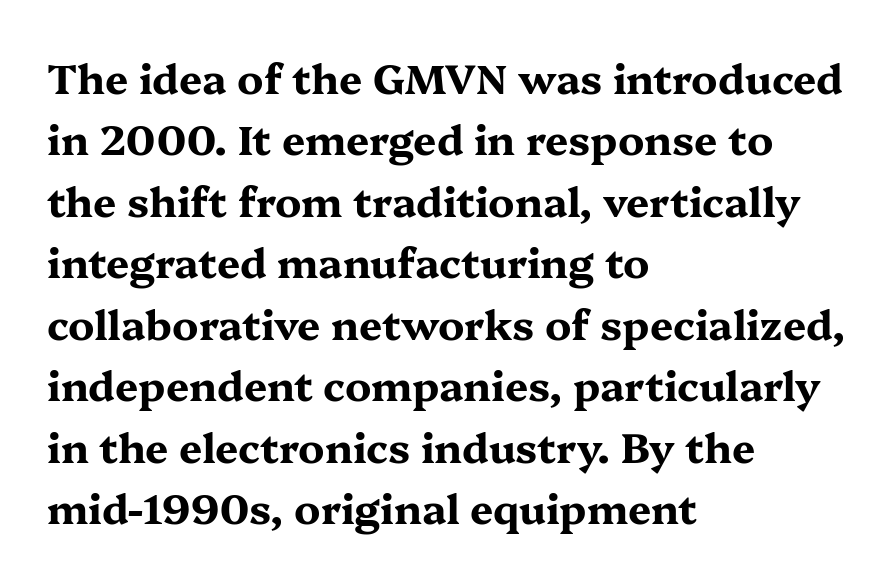
{"serif": "yes", "italic": "no", "bold": "yes", "weight": "bold", "width": "wide", "stroke_contrast": "medium", "x_height": "medium", "monospaced": "no", "underline": "no", "align": "left", "line_spacing": "normal", "line_spacing_ratio": 1.5, "letter_spacing": "normal", "letter_spacing_em": 0.0, "glyph_px": 41}
